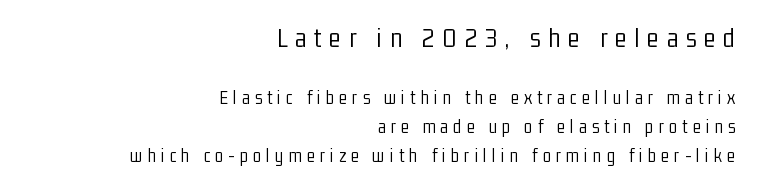
Q: Is the text bold? A: No.
Q: Is the text italic (slanted)? A: No, it is upright.
Q: Is the typeface a serif or a sans-serif typeface? A: Sans-serif.
Q: Is the text underlined? A: No.
Q: How is the paragraph aligned? A: Right-aligned.
Q: Is the spacing between letters normal or unusually wide? A: Unusually wide.
Q: Is the spacing between lines tight, normal or loose? A: Normal.
Q: Which block of text is set in a larger size, the first (top) or the second (bottom)? A: The first (top) one.
Q: Width (condensed, normal, or wide)? A: Condensed.
Q: Stroke contrast? A: Low.
Q: x-height? A: Medium.
Q: Monospaced? A: No.
